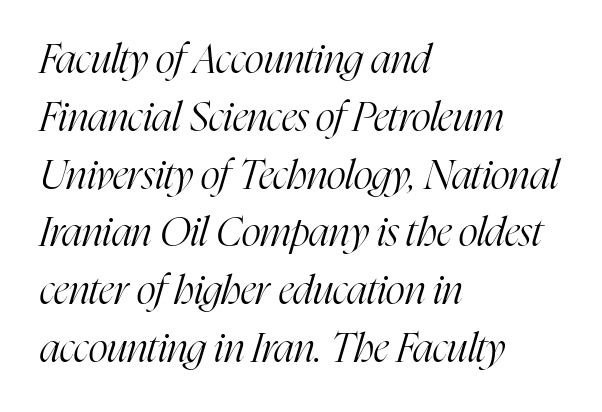
The image shows 41 px light, condensed serif type, italic (leaning right); set left-aligned, normal line spacing (1.41x), normal letter spacing, not underlined; high stroke contrast and a medium x-height.
